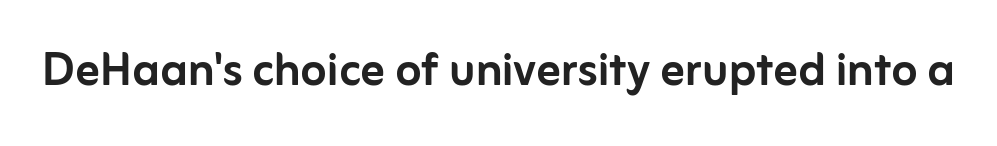
The image shows 60 px sans-serif type, upright; set normal letter spacing, not underlined; low stroke contrast and a medium x-height.
